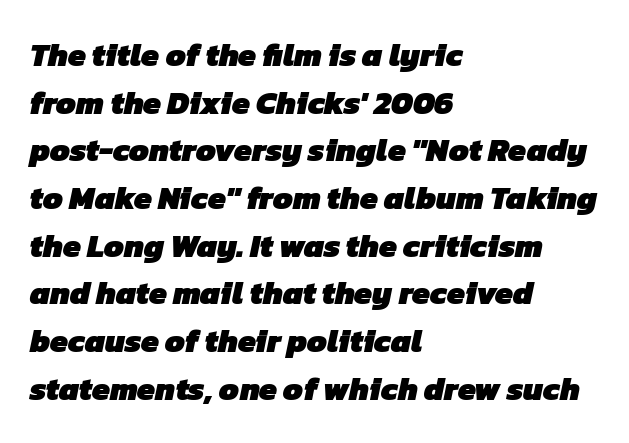
The image shows 32 px heavy sans-serif type; set left-aligned, normal line spacing (1.49x), normal letter spacing, not underlined; low stroke contrast and a medium x-height.
